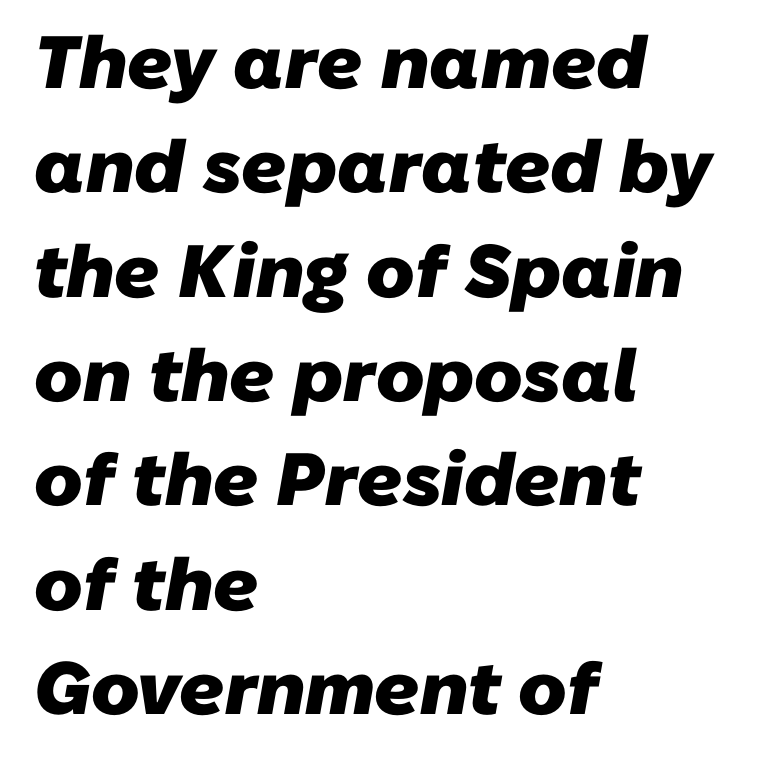
Typesetter's note: full bold, strokes at maximum text heaviness. Letters rest on an invisible, unmarked baseline. This sample uses plain, unmodified letter spacing. These lines are rendered in a variable-pitch font. These lines are composed in type without serifs.
